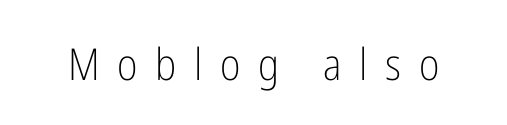
Q: Is the text bold? A: No.
Q: Is the text italic (slanted)? A: No, it is upright.
Q: Is the typeface a serif or a sans-serif typeface? A: Sans-serif.
Q: Is the text underlined? A: No.
Q: Is the spacing between letters normal or unusually wide? A: Unusually wide.
Q: Width (condensed, normal, or wide)? A: Condensed.
Q: Stroke contrast? A: Low.
Q: x-height? A: Medium.
Q: Monospaced? A: No.
